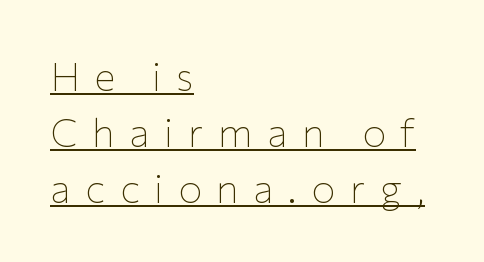
Q: Is the text bold? A: No.
Q: Is the text italic (slanted)? A: No, it is upright.
Q: Is the typeface a serif or a sans-serif typeface? A: Sans-serif.
Q: Is the text underlined? A: Yes.
Q: How is the paragraph aligned? A: Left-aligned.
Q: Is the spacing between letters normal or unusually wide? A: Unusually wide.
Q: Is the spacing between lines tight, normal or loose? A: Normal.
Q: Width (condensed, normal, or wide)? A: Normal.
Q: Stroke contrast? A: Low.
Q: x-height? A: Medium.
Q: Monospaced? A: No.
